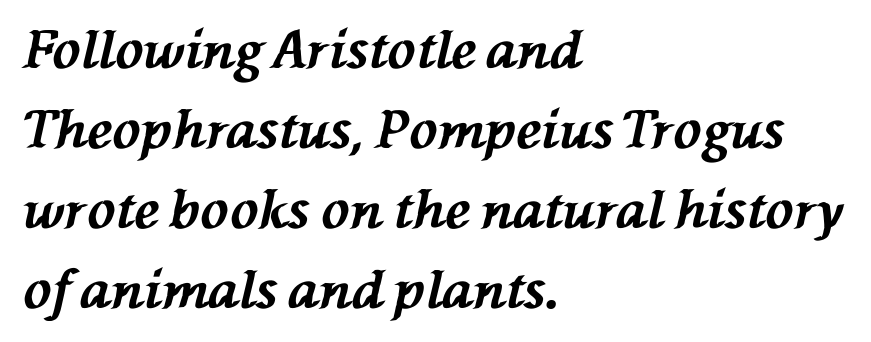
Q: Is the text bold? A: Yes.
Q: Is the text italic (slanted)? A: Yes, it leans left by about 76 degrees.
Q: Is the text underlined? A: No.
Q: How is the paragraph aligned? A: Left-aligned.
Q: Is the spacing between letters normal or unusually wide? A: Normal.
Q: Is the spacing between lines tight, normal or loose? A: Normal.
Q: Width (condensed, normal, or wide)? A: Normal.
Q: Stroke contrast? A: Medium.
Q: x-height? A: Medium.
Q: Monospaced? A: No.
